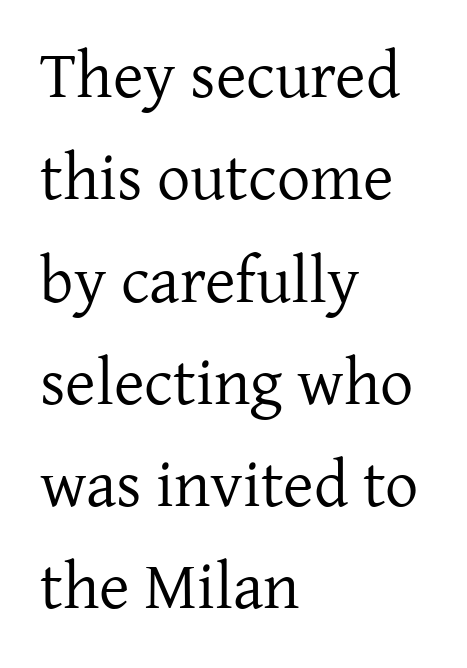
The image shows 66 px regular-weight serif type, upright; set left-aligned, normal line spacing (1.55x), normal letter spacing, not underlined; low stroke contrast and a medium x-height.
